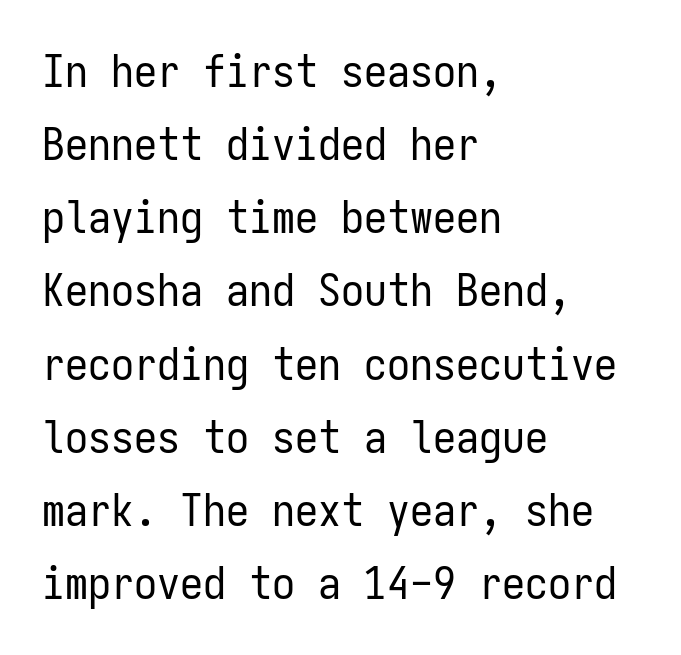
{"serif": "no", "italic": "no", "bold": "no", "weight": "regular", "width": "condensed", "stroke_contrast": "low", "x_height": "medium", "monospaced": "yes", "underline": "no", "align": "left", "line_spacing": "normal", "line_spacing_ratio": 1.59, "letter_spacing": "normal", "letter_spacing_em": 0.0, "glyph_px": 46}
